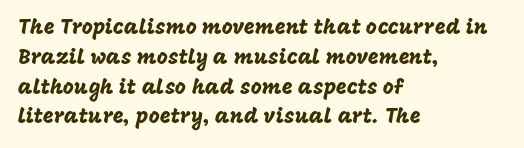
Which margin do the lines hug? The left one — the right edge is uneven. Any mark beneath the type? The region is blank. The space between consecutive lines is moderate. No extra tracking has been applied to these lines.
